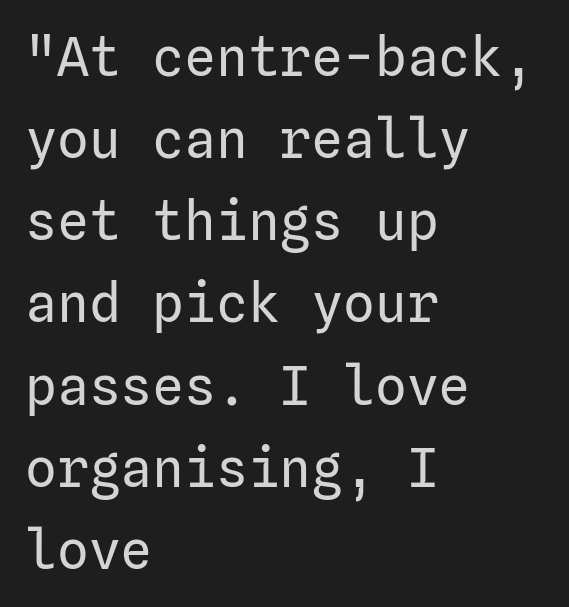
{"serif": "no", "italic": "no", "bold": "no", "weight": "regular", "width": "normal", "stroke_contrast": "low", "x_height": "medium", "underline": "no", "align": "left", "line_spacing": "normal", "line_spacing_ratio": 1.55, "letter_spacing": "normal", "letter_spacing_em": 0.0, "glyph_px": 53}
